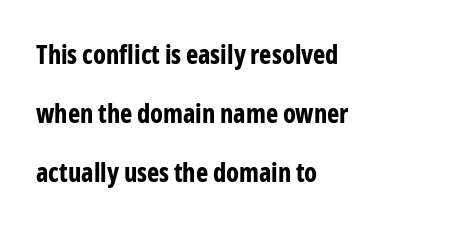
Q: Is the text bold? A: Yes.
Q: Is the text italic (slanted)? A: No, it is upright.
Q: Is the text underlined? A: No.
Q: How is the paragraph aligned? A: Left-aligned.
Q: Is the spacing between letters normal or unusually wide? A: Normal.
Q: Is the spacing between lines tight, normal or loose? A: Loose.
